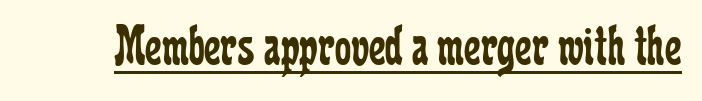
The image shows 58 px regular-weight, condensed serif type, upright; set normal letter spacing, underlined; low stroke contrast and a medium x-height.
